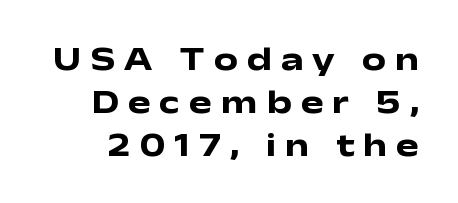
The image shows 34 px heavy, wide sans-serif type, upright; set normal line spacing (1.27x), unusually wide letter spacing (+0.26 em), not underlined; low stroke contrast and a medium x-height.
